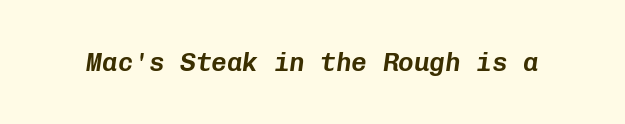
Q: Is the text italic (slanted)? A: Yes, it leans right by about 8 degrees.
Q: Is the text underlined? A: No.
Q: Is the spacing between letters normal or unusually wide? A: Normal.
